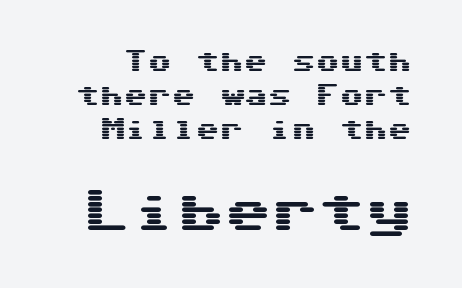
{"serif": "no", "italic": "no", "width": "wide", "stroke_contrast": "medium", "x_height": "medium", "underline": "no", "line_spacing": "normal", "line_spacing_ratio": 1.41, "letter_spacing": "normal", "letter_spacing_em": 0.0, "larger_block": "second", "size_ratio": 1.96, "glyph_px": 47}
